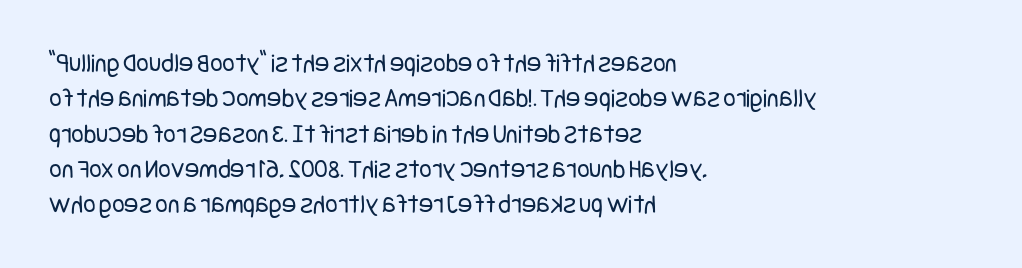
The image shows 27 px text type, upright; set left-aligned, normal line spacing (1.31x), normal letter spacing, not underlined.
